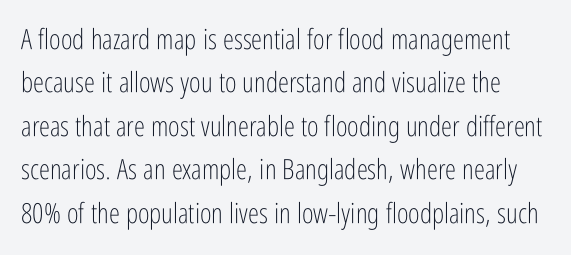
The image shows 28 px light, condensed sans-serif type, upright; set normal line spacing (1.55x), normal letter spacing, not underlined; low stroke contrast and a medium x-height.
